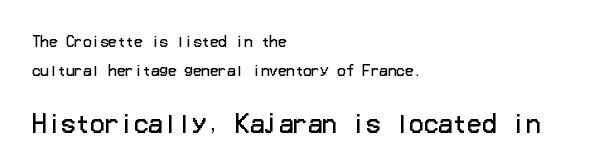
{"italic": "no", "bold": "no", "underline": "no", "align": "left", "line_spacing": "loose", "line_spacing_ratio": 2.04, "letter_spacing": "normal", "letter_spacing_em": 0.0, "larger_block": "second", "size_ratio": 1.71, "glyph_px": 24}
